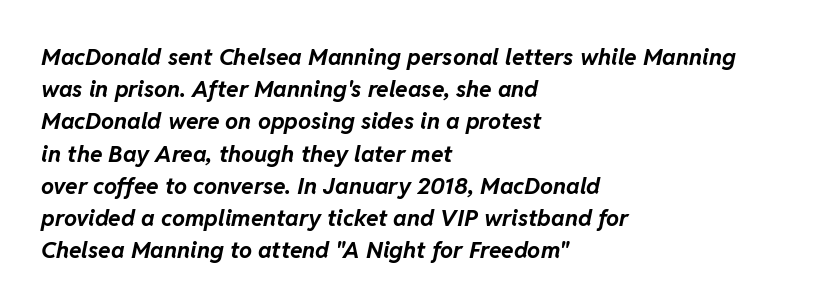
Q: Is the text bold? A: Yes.
Q: Is the text italic (slanted)? A: Yes, it leans right by about 11 degrees.
Q: Is the text underlined? A: No.
Q: How is the paragraph aligned? A: Left-aligned.
Q: Is the spacing between letters normal or unusually wide? A: Normal.
Q: Is the spacing between lines tight, normal or loose? A: Normal.
